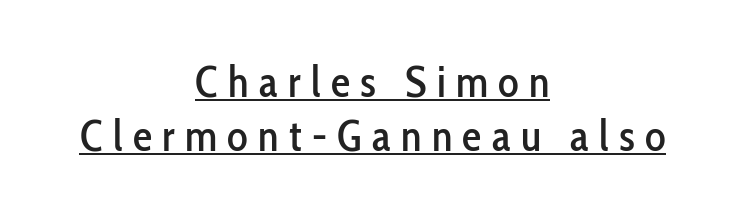
This is sans-serif lettering, the kind often seen on screens and signage. Leftover space on each line is divided equally before and after the words. Notice how descenders clear the ascenders below comfortably — that's standard leading. Varying glyph widths throughout — classic text-font behaviour. The string is rendered with underlining switched on.
